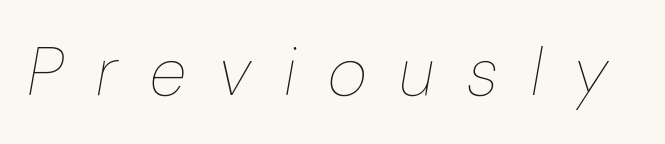
The image shows 68 px thin type, italic (leaning right); set unusually wide letter spacing (+0.48 em), not underlined; low stroke contrast and a medium x-height.
